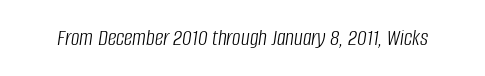
The specimen omits any rule beneath the text block's lines. Is the stroke heavy? The answer is a plain regular-or-lighter. Compared with typical body copy, the letter spacing here is the same. The letters are slanted; this is an italic face.
